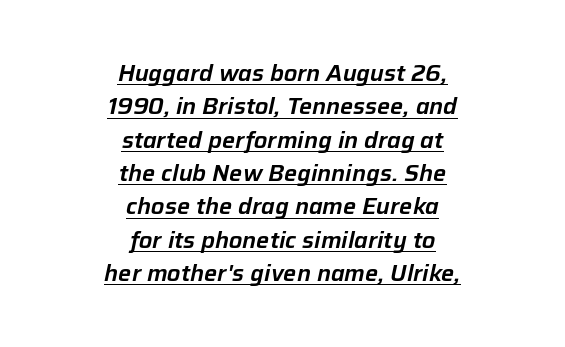
The letters sit at their default tracking, neither squeezed nor spread. Tall strokes in this sample are angled rather than plumb. Like a heading marked for emphasis, these lines bear an underscore. Quick note: interline space is typical.
